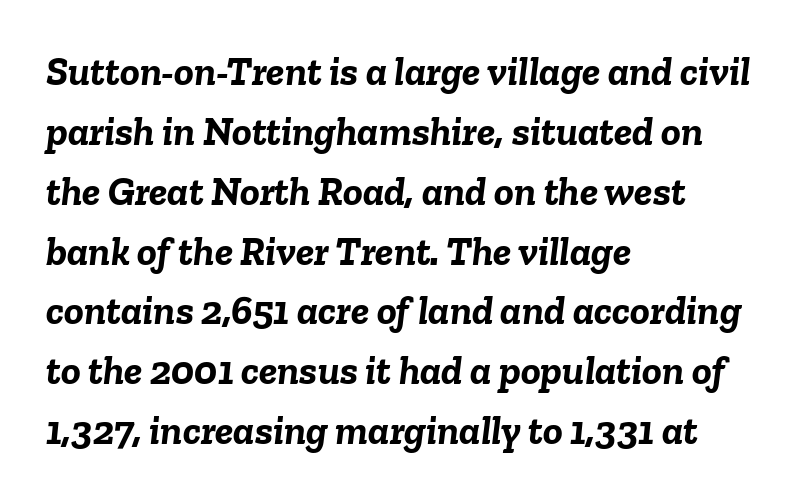
Q: Is the text bold? A: Yes.
Q: Is the text italic (slanted)? A: Yes, it leans right by about 6 degrees.
Q: Is the text underlined? A: No.
Q: How is the paragraph aligned? A: Left-aligned.
Q: Is the spacing between letters normal or unusually wide? A: Normal.
Q: Is the spacing between lines tight, normal or loose? A: Normal.
Q: Width (condensed, normal, or wide)? A: Normal.
Q: Stroke contrast? A: Low.
Q: x-height? A: Medium.
Q: Monospaced? A: No.
